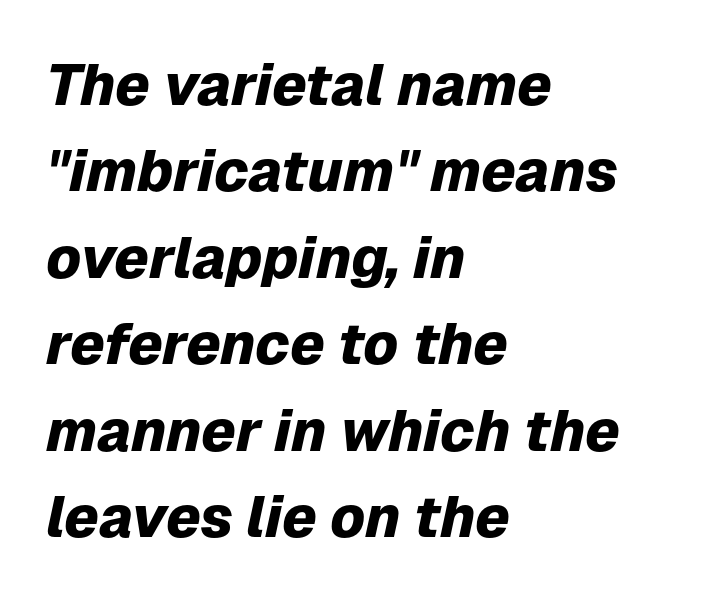
The rag falls on the right side of this text block. Only glyphs here, with clear space below each row. Whoever set this chose a conventional vertical rhythm. Emphasis by weight is at full strength: bold. This sample has the flowing, uneven cadence of proportional lettering. A typesetter would call this zero additional tracking.
